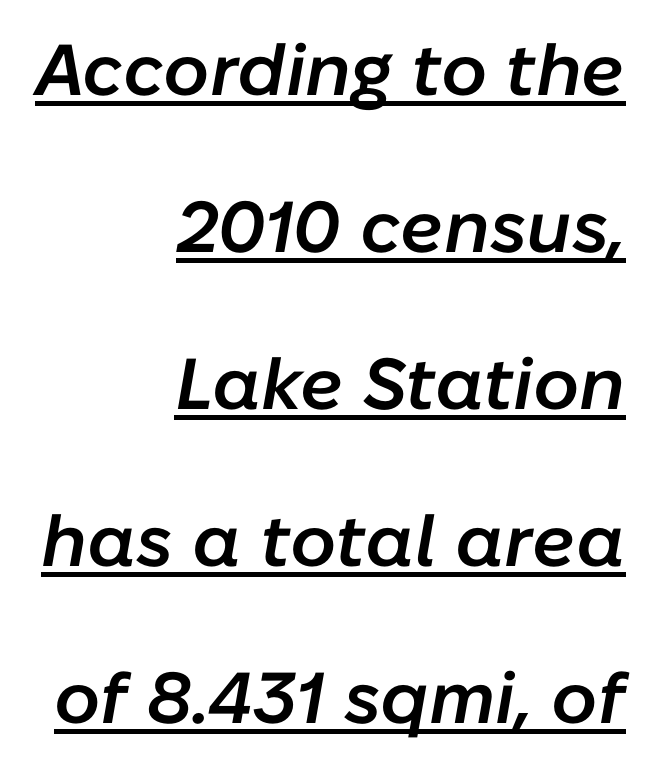
Q: Is the text bold? A: Semi-bold.
Q: Is the text italic (slanted)? A: Yes, it leans right by about 10 degrees.
Q: Is the text underlined? A: Yes.
Q: How is the paragraph aligned? A: Right-aligned.
Q: Is the spacing between letters normal or unusually wide? A: Normal.
Q: Is the spacing between lines tight, normal or loose? A: Loose.
Q: Width (condensed, normal, or wide)? A: Normal.
Q: Stroke contrast? A: Low.
Q: x-height? A: Medium.
Q: Monospaced? A: No.
